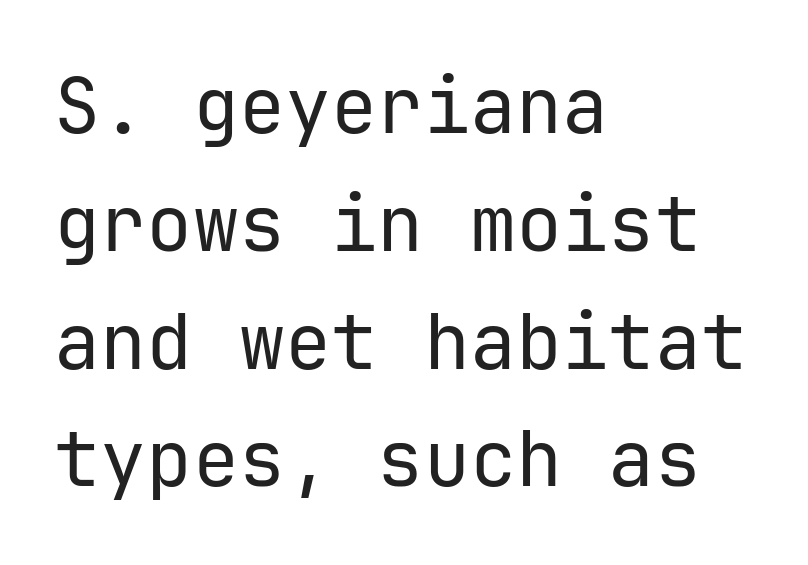
The glyphs in this specimen are sans serif. Rendered with straight, roman letterforms. The designer left line spacing at the default. Weight: in the light-to-regular range. The type is set solid horizontally, with unmodified tracking. Does the copy run flush right? No — it runs flush left.
